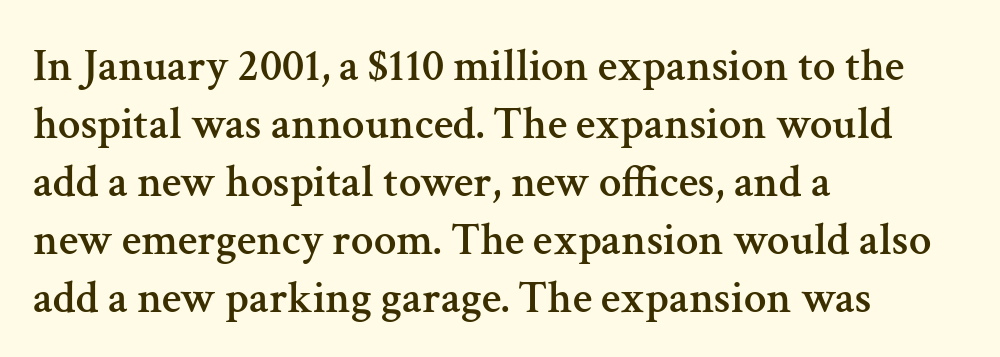
The image shows 45 px serif type, upright; set left-aligned, normal line spacing (1.29x), normal letter spacing, not underlined; medium stroke contrast and a medium x-height.
